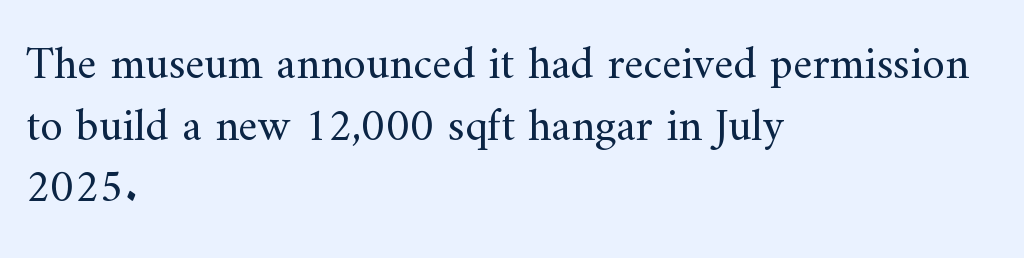
The image shows 46 px regular-weight serif type, upright; set left-aligned, normal line spacing (1.34x), normal letter spacing, not underlined; medium stroke contrast and a small x-height.
